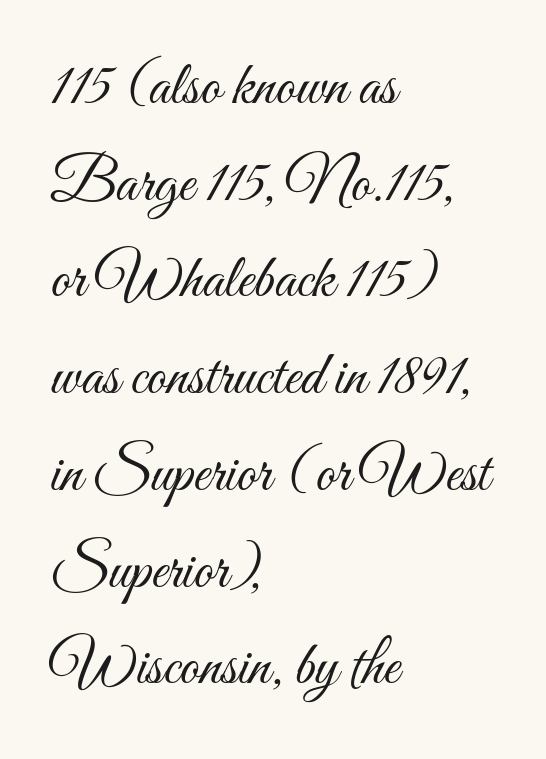
The image shows 62 px light, condensed type; set left-aligned, normal line spacing (1.56x), normal letter spacing, not underlined; medium stroke contrast and a small x-height.
